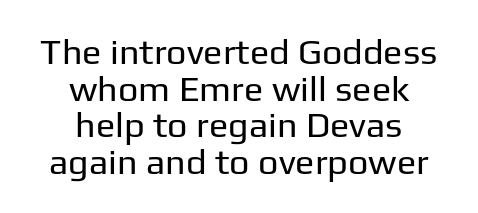
Q: Is the text bold? A: No.
Q: Is the text italic (slanted)? A: No, it is upright.
Q: Is the typeface a serif or a sans-serif typeface? A: Sans-serif.
Q: Is the text underlined? A: No.
Q: How is the paragraph aligned? A: Centered.
Q: Is the spacing between letters normal or unusually wide? A: Normal.
Q: Is the spacing between lines tight, normal or loose? A: Tight.
Q: Width (condensed, normal, or wide)? A: Normal.
Q: Stroke contrast? A: Low.
Q: x-height? A: Medium.
Q: Monospaced? A: No.
